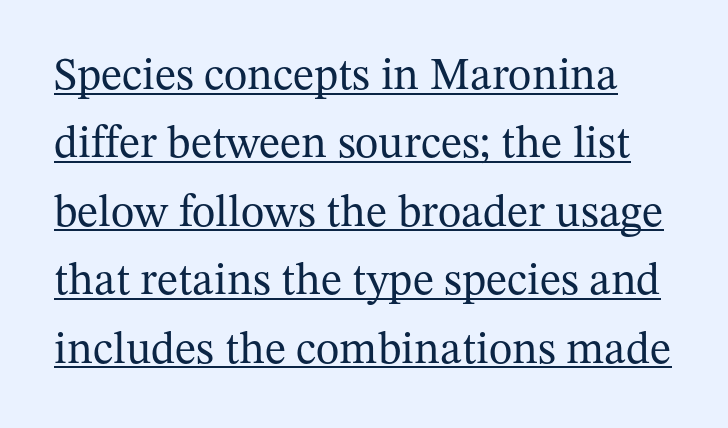
Counters stay open thanks to moderate or lighter strokes. Default kerning and tracking; the words read as compact shapes. A typesetter would mark this as roman, not italic. The passage shown is underscored from start to finish. Regular leading. Yep, those are serifs on the letters.
